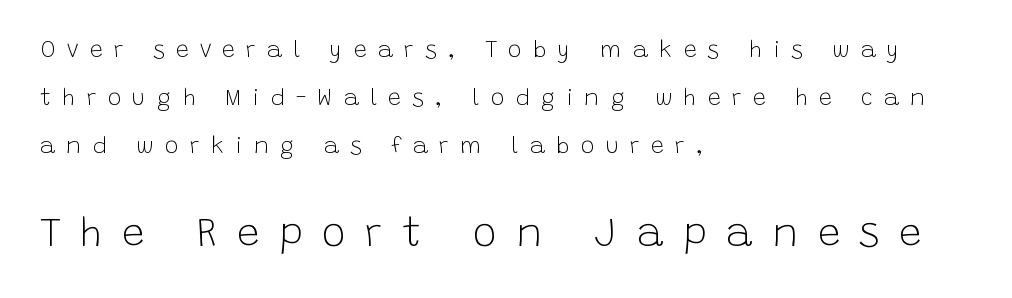
The typeface has the unassuming heft of standard copy or less. Each row of text sits above clean, open space. Someone cranked the tracking dial way up on this one. Proportional: the letters do not fall into vertical columns.
